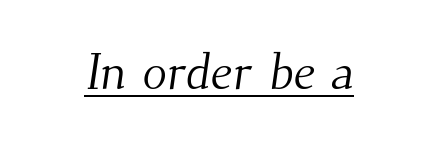
Q: Is the text bold? A: No.
Q: Is the typeface a serif or a sans-serif typeface? A: Serif.
Q: Is the text underlined? A: Yes.
Q: Is the spacing between letters normal or unusually wide? A: Normal.
Q: Width (condensed, normal, or wide)? A: Normal.
Q: Stroke contrast? A: Medium.
Q: x-height? A: Small.
Q: Monospaced? A: No.
